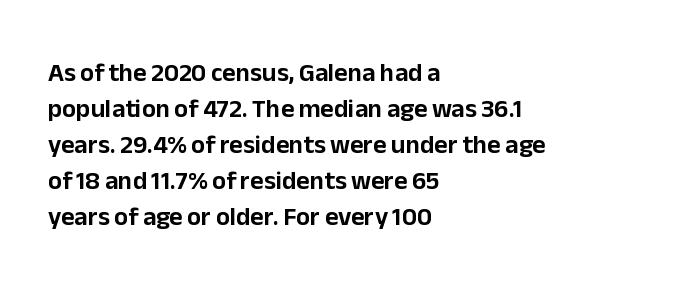
This is roman type, the default non-slanted kind. Standard letterfit; no display-style spreading of the glyphs. Evenly set lines give the paragraph a standard silhouette. The specimen omits any rule beneath the text block's lines. The paragraph shown leans on its left margin.
